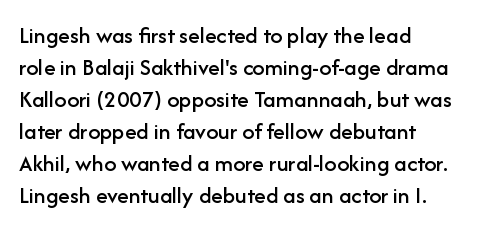
The image shows 24 px text type, upright; set left-aligned, normal line spacing (1.33x), normal letter spacing, not underlined.
